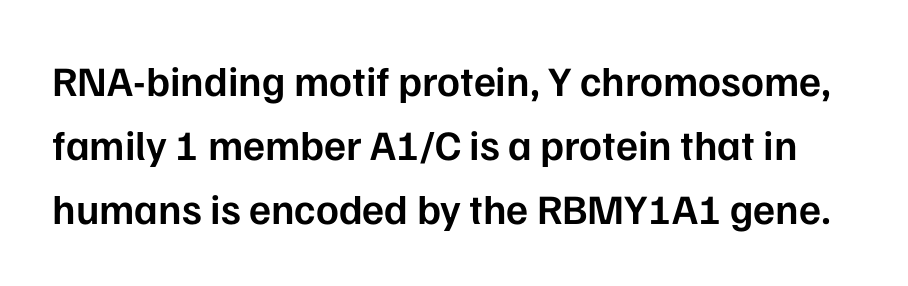
The image shows 42 px semibold sans-serif type, upright; set normal line spacing (1.52x), normal letter spacing, not underlined; low stroke contrast and a medium x-height.
